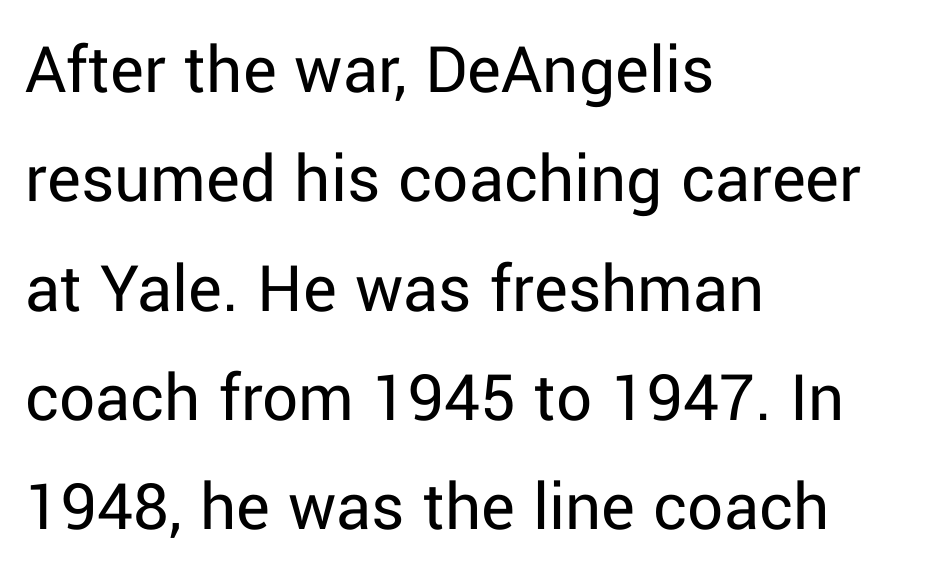
Q: Is the text bold? A: No.
Q: Is the text italic (slanted)? A: No, it is upright.
Q: Is the typeface a serif or a sans-serif typeface? A: Sans-serif.
Q: Is the text underlined? A: No.
Q: How is the paragraph aligned? A: Left-aligned.
Q: Is the spacing between letters normal or unusually wide? A: Normal.
Q: Is the spacing between lines tight, normal or loose? A: Normal.
Q: Width (condensed, normal, or wide)? A: Normal.
Q: Stroke contrast? A: Low.
Q: x-height? A: Medium.
Q: Monospaced? A: No.
